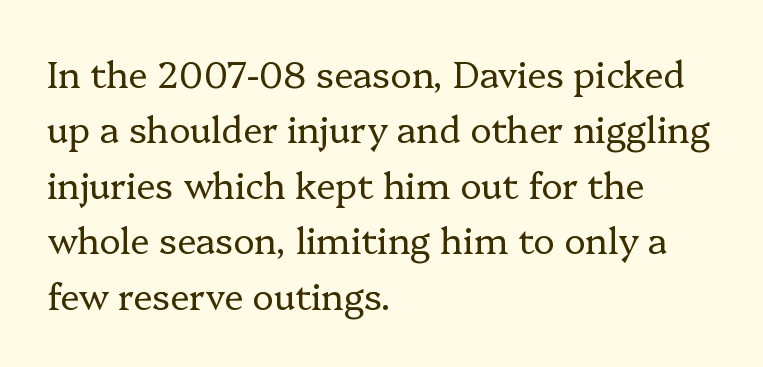
{"serif": "yes", "italic": "no", "bold": "no", "weight": "regular", "width": "normal", "stroke_contrast": "low", "x_height": "medium", "monospaced": "no", "underline": "no", "align": "left", "line_spacing": "normal", "line_spacing_ratio": 1.54, "letter_spacing": "normal", "letter_spacing_em": 0.0, "glyph_px": 36}
